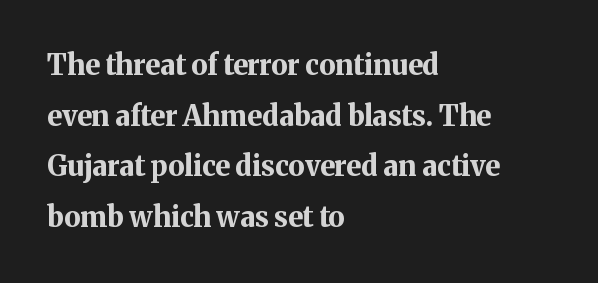
{"serif": "yes", "italic": "no", "bold": "yes", "weight": "bold", "width": "normal", "stroke_contrast": "medium", "x_height": "medium", "monospaced": "no", "underline": "no", "align": "left", "line_spacing_ratio": 1.81, "letter_spacing": "normal", "letter_spacing_em": 0.0, "glyph_px": 28}
